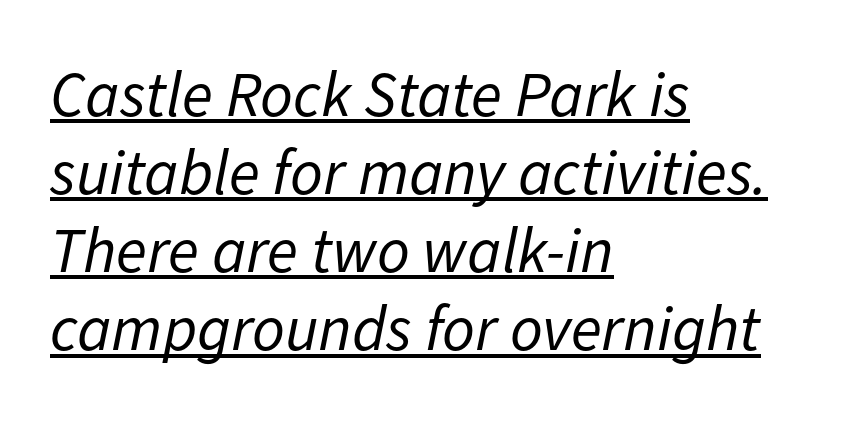
{"italic": "yes", "lean": "right", "slant_degrees": 11, "bold": "no", "weight": "regular", "width": "normal", "stroke_contrast": "low", "x_height": "medium", "monospaced": "no", "underline": "yes", "align": "left", "line_spacing_ratio": 1.22, "letter_spacing": "normal", "letter_spacing_em": 0.0, "glyph_px": 64}
